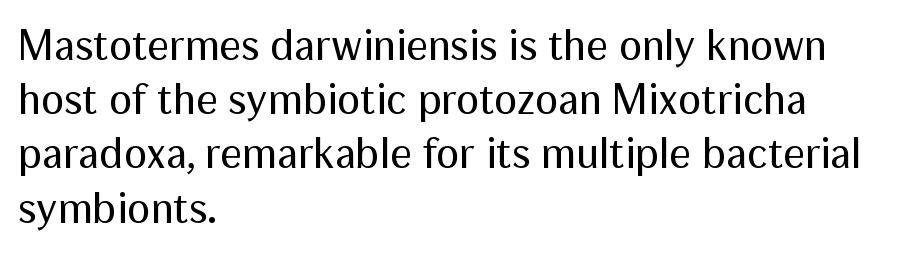
Q: Is the text bold? A: No.
Q: Is the text italic (slanted)? A: No, it is upright.
Q: Is the typeface a serif or a sans-serif typeface? A: Sans-serif.
Q: Is the text underlined? A: No.
Q: How is the paragraph aligned? A: Left-aligned.
Q: Is the spacing between letters normal or unusually wide? A: Normal.
Q: Is the spacing between lines tight, normal or loose? A: Normal.
Q: Width (condensed, normal, or wide)? A: Normal.
Q: Stroke contrast? A: Medium.
Q: x-height? A: Medium.
Q: Monospaced? A: No.
